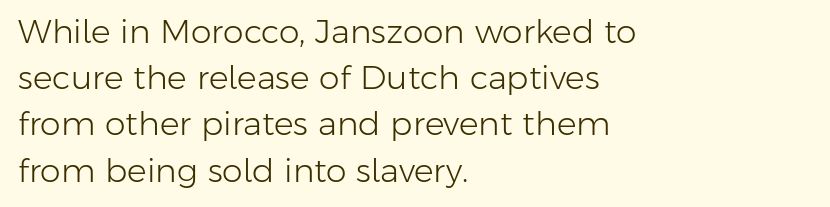
The image shows 33 px light sans-serif type, upright; set left-aligned, normal line spacing (1.4x), normal letter spacing, not underlined; low stroke contrast and a medium x-height.
